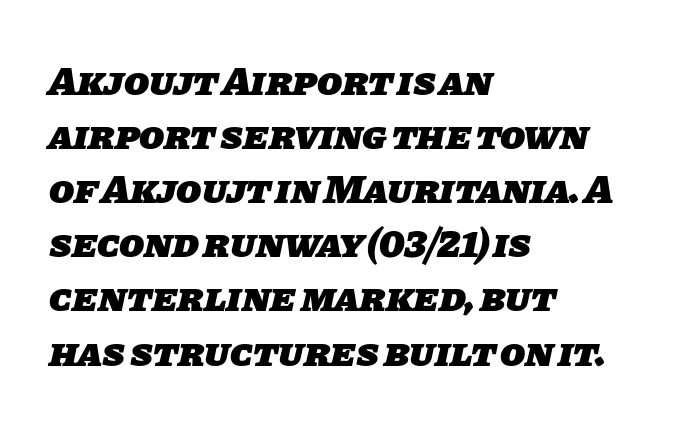
The image shows 41 px heavy type; set left-aligned, normal line spacing (1.32x), normal letter spacing, not underlined; low stroke contrast and a large x-height.
